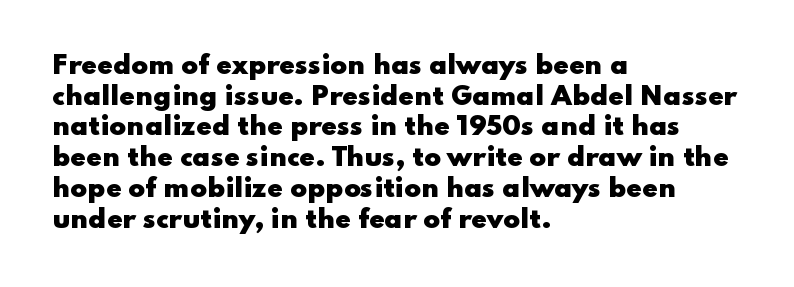
The image shows 25 px bold type, upright; set left-aligned, line spacing 1.23x, normal letter spacing, not underlined.
